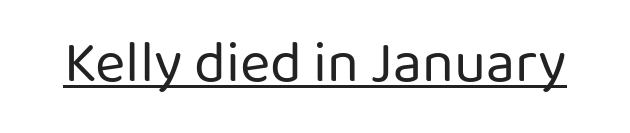
You can tell from the bare stems that sans-serif type was used. The cut favours lightness, reaching ordinary text weight at its darkest. Think of a printed novel: that variable character pitch is what you see here. Students, observe the line beneath the letters — that is underlining. Vertical strokes here are truly vertical. Default kerning and tracking; the words read as compact shapes.
